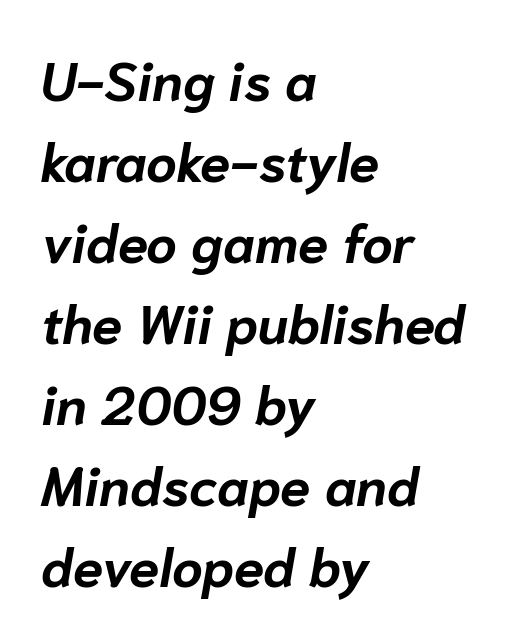
You could not count columns in this text — the font is proportionally spaced. This rendering features lettering with no underline. The line texture is even and compact thanks to regular tracking. The whole block is typeset with a tilt. Rows of type keep a routine distance in the vertical direction.
